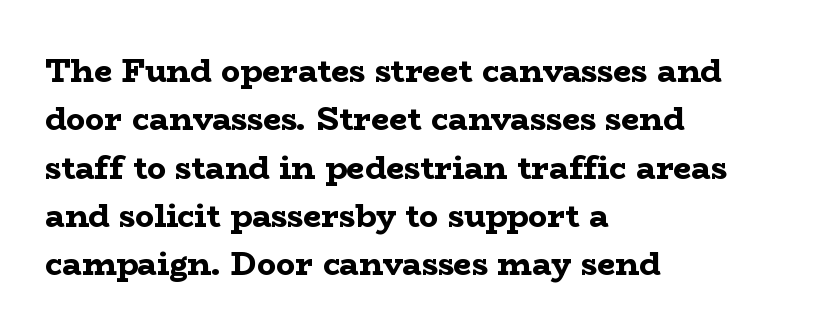
{"serif": "yes", "italic": "no", "bold": "yes", "weight": "bold", "width": "wide", "stroke_contrast": "low", "x_height": "medium", "monospaced": "no", "underline": "no", "align": "left", "line_spacing": "normal", "line_spacing_ratio": 1.51, "letter_spacing": "normal", "letter_spacing_em": 0.0, "glyph_px": 32}
